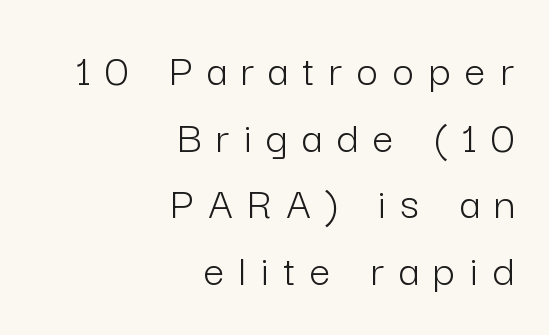
Q: Is the text bold? A: No.
Q: Is the text italic (slanted)? A: No, it is upright.
Q: Is the typeface a serif or a sans-serif typeface? A: Sans-serif.
Q: Is the text underlined? A: No.
Q: How is the paragraph aligned? A: Right-aligned.
Q: Is the spacing between letters normal or unusually wide? A: Unusually wide.
Q: Is the spacing between lines tight, normal or loose? A: Normal.
Q: Width (condensed, normal, or wide)? A: Normal.
Q: Stroke contrast? A: Low.
Q: x-height? A: Medium.
Q: Monospaced? A: No.
